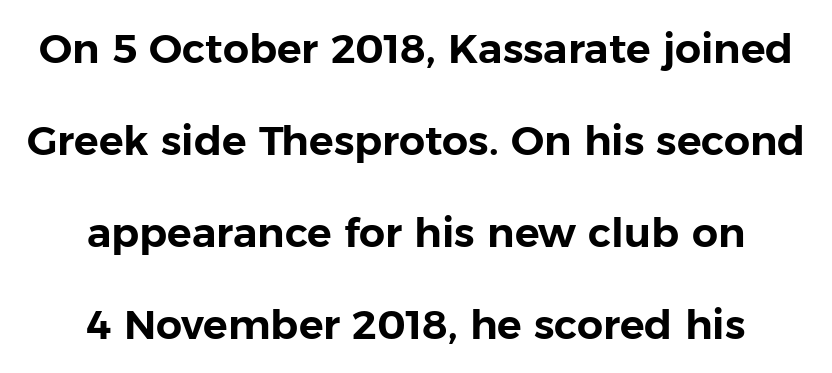
The image shows 41 px sans-serif type, upright; set centered, loose line spacing (2.24x), normal letter spacing, not underlined; low stroke contrast and a medium x-height.
